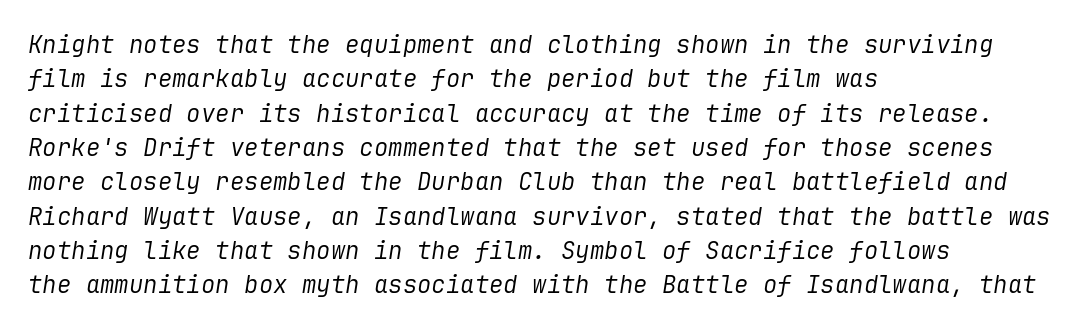
Q: Is the text bold? A: No.
Q: Is the text italic (slanted)? A: Yes, it leans right by about 9 degrees.
Q: Is the text underlined? A: No.
Q: How is the paragraph aligned? A: Left-aligned.
Q: Is the spacing between letters normal or unusually wide? A: Normal.
Q: Is the spacing between lines tight, normal or loose? A: Normal.
